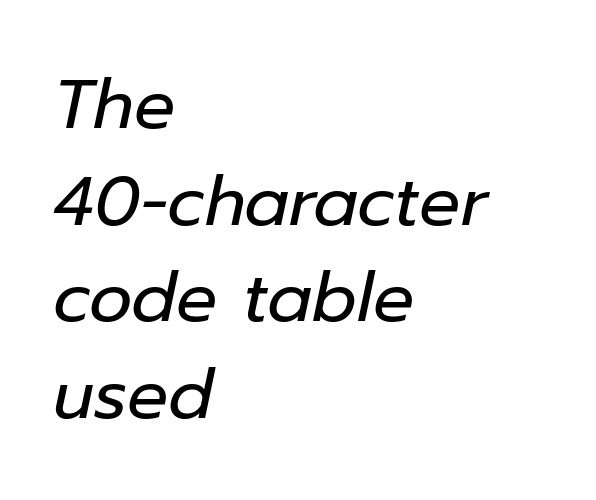
Q: Is the text bold? A: No.
Q: Is the text italic (slanted)? A: Yes, it leans right by about 12 degrees.
Q: Is the text underlined? A: No.
Q: How is the paragraph aligned? A: Left-aligned.
Q: Is the spacing between letters normal or unusually wide? A: Normal.
Q: Is the spacing between lines tight, normal or loose? A: Normal.
Q: Width (condensed, normal, or wide)? A: Normal.
Q: Stroke contrast? A: Low.
Q: x-height? A: Medium.
Q: Monospaced? A: No.
